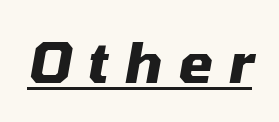
{"italic": "yes", "lean": "right", "slant_degrees": 10, "bold": "yes", "weight": "heavy", "width": "normal", "stroke_contrast": "medium", "x_height": "medium", "monospaced": "no", "underline": "yes", "letter_spacing": "wide", "letter_spacing_em": 0.28, "glyph_px": 56}
